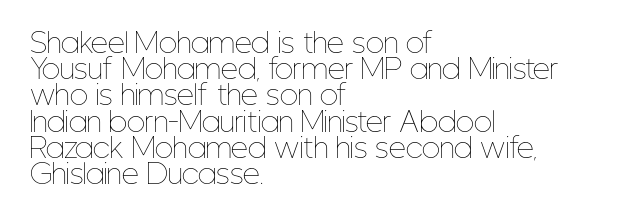
Q: Is the text bold? A: No.
Q: Is the text italic (slanted)? A: No, it is upright.
Q: Is the text underlined? A: No.
Q: How is the paragraph aligned? A: Left-aligned.
Q: Is the spacing between letters normal or unusually wide? A: Normal.
Q: Is the spacing between lines tight, normal or loose? A: Tight.
